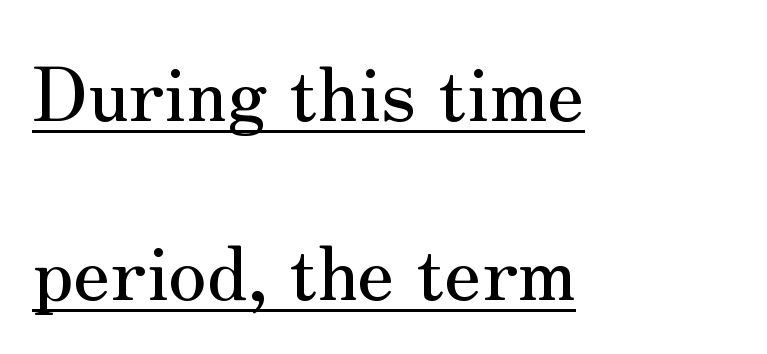
{"serif": "yes", "italic": "no", "width": "normal", "stroke_contrast": "medium", "x_height": "small", "monospaced": "no", "underline": "yes", "align": "left", "line_spacing": "loose", "line_spacing_ratio": 2.35, "letter_spacing": "normal", "letter_spacing_em": 0.0, "glyph_px": 76}
